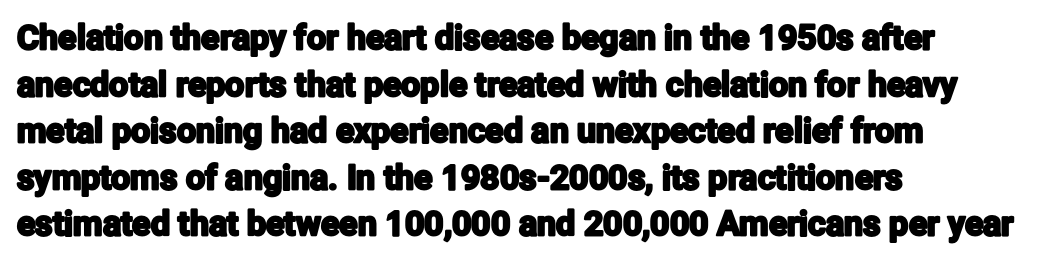
Q: Is the text italic (slanted)? A: No, it is upright.
Q: Is the typeface a serif or a sans-serif typeface? A: Sans-serif.
Q: Is the text underlined? A: No.
Q: How is the paragraph aligned? A: Left-aligned.
Q: Is the spacing between letters normal or unusually wide? A: Normal.
Q: Is the spacing between lines tight, normal or loose? A: Normal.
Q: Width (condensed, normal, or wide)? A: Condensed.
Q: Stroke contrast? A: Low.
Q: x-height? A: Medium.
Q: Monospaced? A: No.
